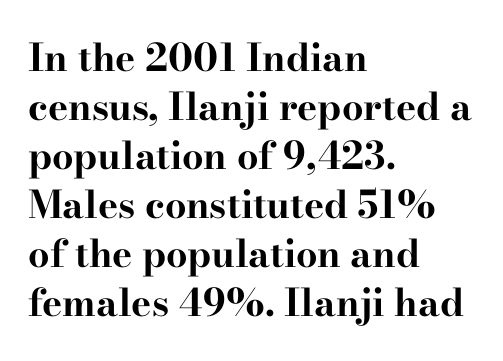
The image shows 38 px bold, wide serif type, upright; set left-aligned, normal line spacing (1.29x), normal letter spacing, not underlined; high stroke contrast and a small x-height.
